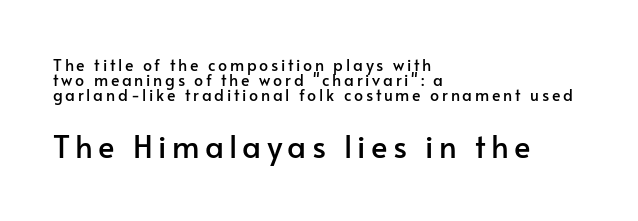
Decoration check: the copy has no underline. These lines were composed using upright roman letters. The letters advance in unequal steps, a hallmark of proportional type. Does the type have serifs? No, each stem ends abruptly. Compared with a centered layout, this one pins lines to the left instead. You get the small type first, then a jump to larger type.
